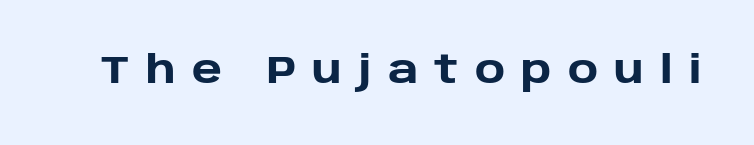
{"serif": "no", "italic": "no", "bold": "yes", "weight": "heavy", "width": "normal", "stroke_contrast": "low", "x_height": "large", "monospaced": "no", "underline": "no", "letter_spacing": "wide", "letter_spacing_em": 0.43, "glyph_px": 38}
